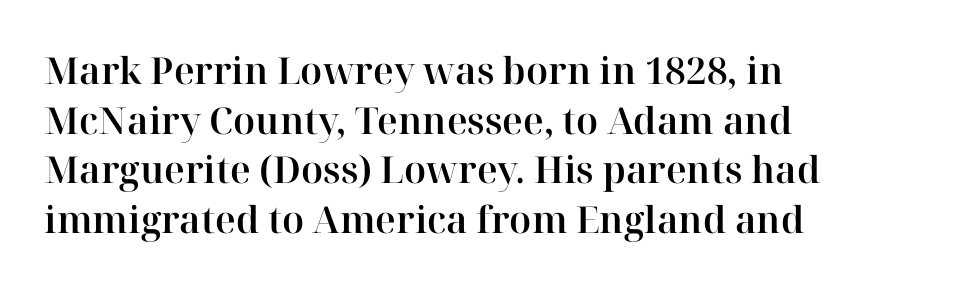
{"serif": "yes", "italic": "no", "width": "normal", "stroke_contrast": "high", "x_height": "medium", "monospaced": "no", "underline": "no", "align": "left", "line_spacing": "normal", "line_spacing_ratio": 1.34, "letter_spacing": "normal", "letter_spacing_em": 0.0, "glyph_px": 37}
